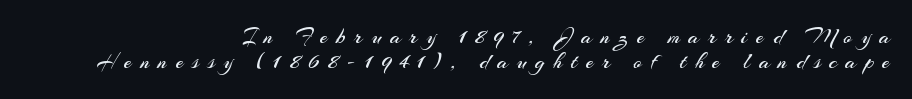
The image shows 23 px text type; set right-aligned, tight line spacing (1.08x), unusually wide letter spacing (+0.37 em), not underlined.
